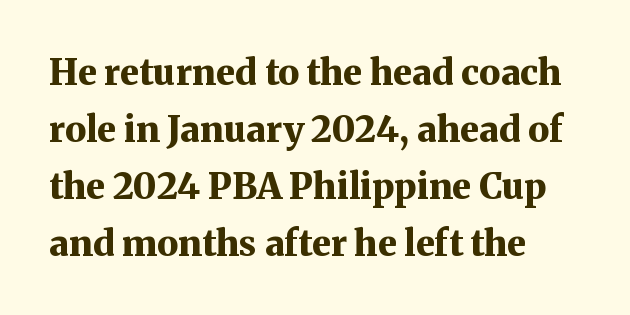
The image shows 36 px bold serif type, upright; set left-aligned, normal line spacing (1.58x), normal letter spacing, not underlined; medium stroke contrast and a medium x-height.
